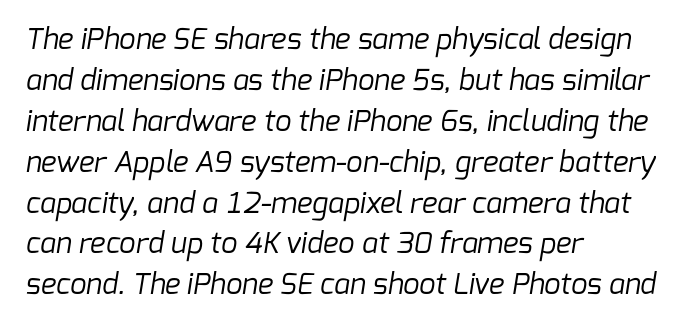
Q: Is the text bold? A: No.
Q: Is the typeface a serif or a sans-serif typeface? A: Sans-serif.
Q: Is the text underlined? A: No.
Q: How is the paragraph aligned? A: Left-aligned.
Q: Is the spacing between letters normal or unusually wide? A: Normal.
Q: Is the spacing between lines tight, normal or loose? A: Normal.
Q: Width (condensed, normal, or wide)? A: Normal.
Q: Stroke contrast? A: Low.
Q: x-height? A: Medium.
Q: Monospaced? A: No.
